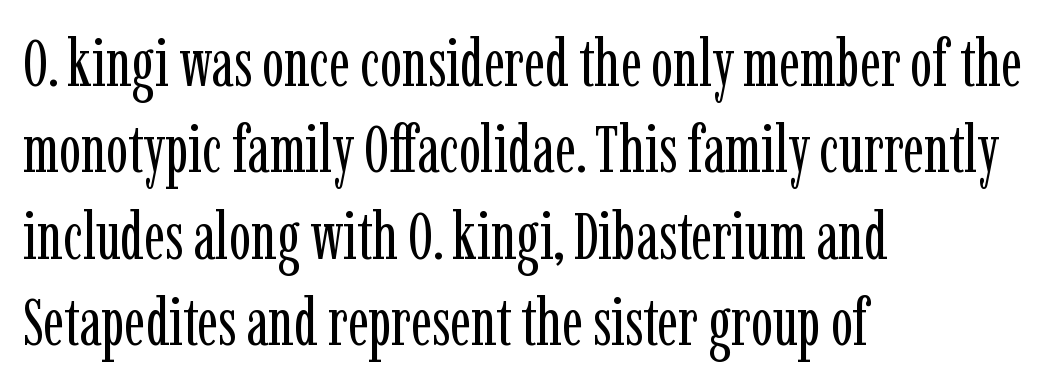
Q: Is the text bold? A: No.
Q: Is the text italic (slanted)? A: No, it is upright.
Q: Is the typeface a serif or a sans-serif typeface? A: Serif.
Q: Is the text underlined? A: No.
Q: How is the paragraph aligned? A: Left-aligned.
Q: Is the spacing between letters normal or unusually wide? A: Normal.
Q: Is the spacing between lines tight, normal or loose? A: Normal.
Q: Width (condensed, normal, or wide)? A: Condensed.
Q: Stroke contrast? A: Low.
Q: x-height? A: Medium.
Q: Monospaced? A: No.
